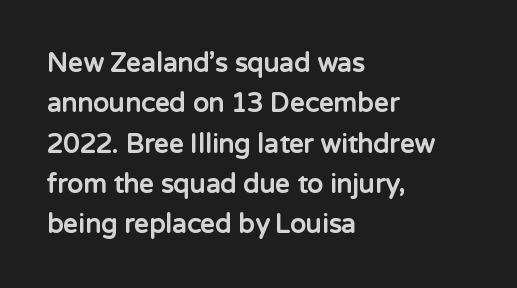
A classic flush-left, rag-right setting is used for this passage. Rows of type keep a routine distance in the vertical direction. Descenders are the only things crossing below the line. The strokes are fattened all the way to bold. Tracking value appears to be zero — textbook default spacing.
